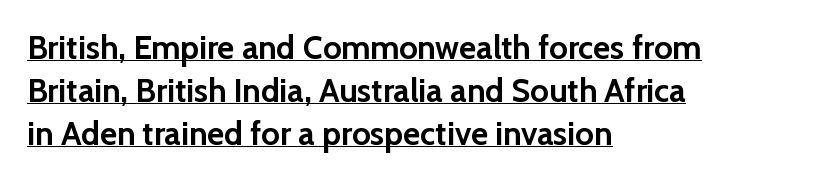
{"serif": "no", "italic": "no", "bold": "yes", "weight": "semibold", "width": "normal", "stroke_contrast": "low", "x_height": "medium", "monospaced": "no", "underline": "yes", "align": "left", "line_spacing": "normal", "line_spacing_ratio": 1.3, "letter_spacing": "normal", "letter_spacing_em": 0.0, "glyph_px": 33}
